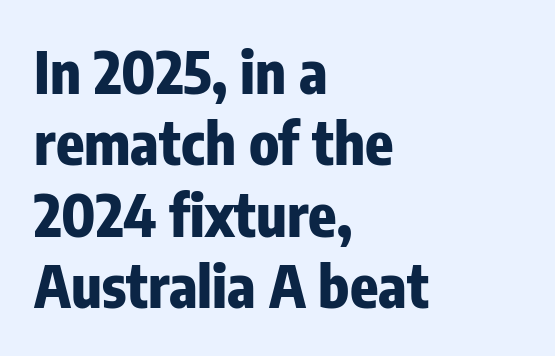
Nothing unusual about the tracking: characters are spaced as the font intends. The characters display no serif detailing; their extremities are plain. Only glyphs here, with clear space below each row. The paragraph has a hard left edge and a soft right edge. Weight check: bold — yes, fully. Style check: upright.
